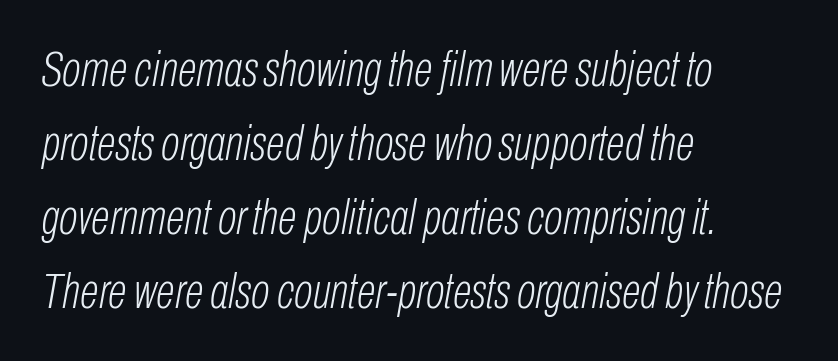
The compositor pushed each line to the left boundary. Do the characters align in a grid? No, the font is proportional. The font is comparable to plain body text, perhaps lighter. The rendering keeps characters at their native spacing. Baseline-to-baseline distance is the conventional proportion of letter height.
